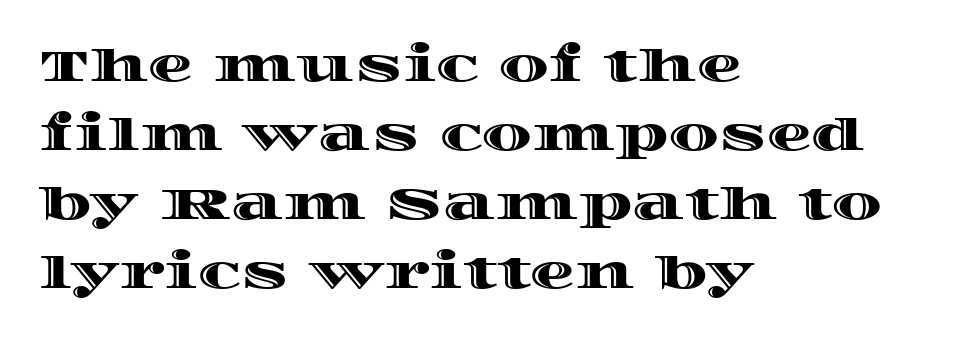
Nope, not italic — everything's standing straight. Glance below the letters and you will spot only blank space. Rows of type keep a routine distance in the vertical direction. Think of a printed novel: that variable character pitch is what you see here. Observe the ordinary spacing: letters are neighbours, not strangers.
